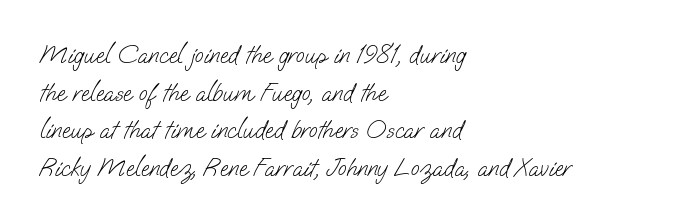
The image shows 25 px text type; set left-aligned, normal line spacing (1.51x), normal letter spacing, not underlined.
